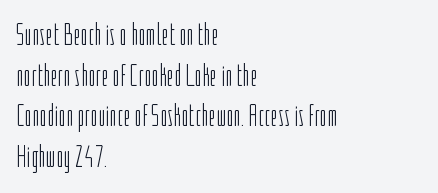
The rendering shows plain stroke endings on the letterforms — a sans-serif design. In terms of posture, this sample is upright. These lines are rendered in a variable-pitch font. Unmarked baselines from the first word to the last. Caption: standard tracking, unaltered.
